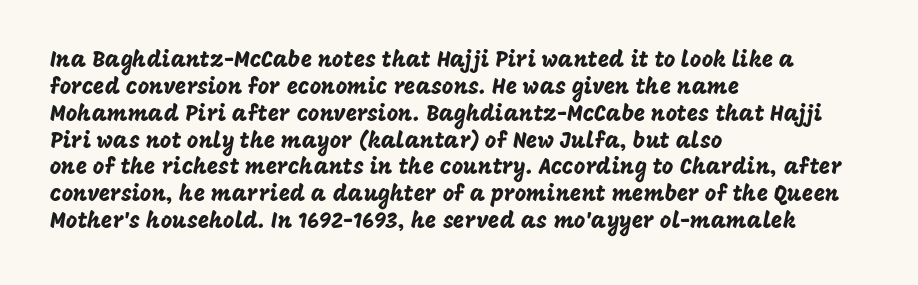
{"underline": "no", "align": "left", "line_spacing_ratio": 1.22, "letter_spacing": "normal", "letter_spacing_em": 0.0, "glyph_px": 22}
